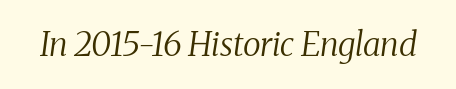
Q: Is the text bold? A: No.
Q: Is the text italic (slanted)? A: Yes, it leans right by about 8 degrees.
Q: Is the typeface a serif or a sans-serif typeface? A: Serif.
Q: Is the text underlined? A: No.
Q: Is the spacing between letters normal or unusually wide? A: Normal.
Q: Width (condensed, normal, or wide)? A: Normal.
Q: Stroke contrast? A: Medium.
Q: x-height? A: Medium.
Q: Monospaced? A: No.
